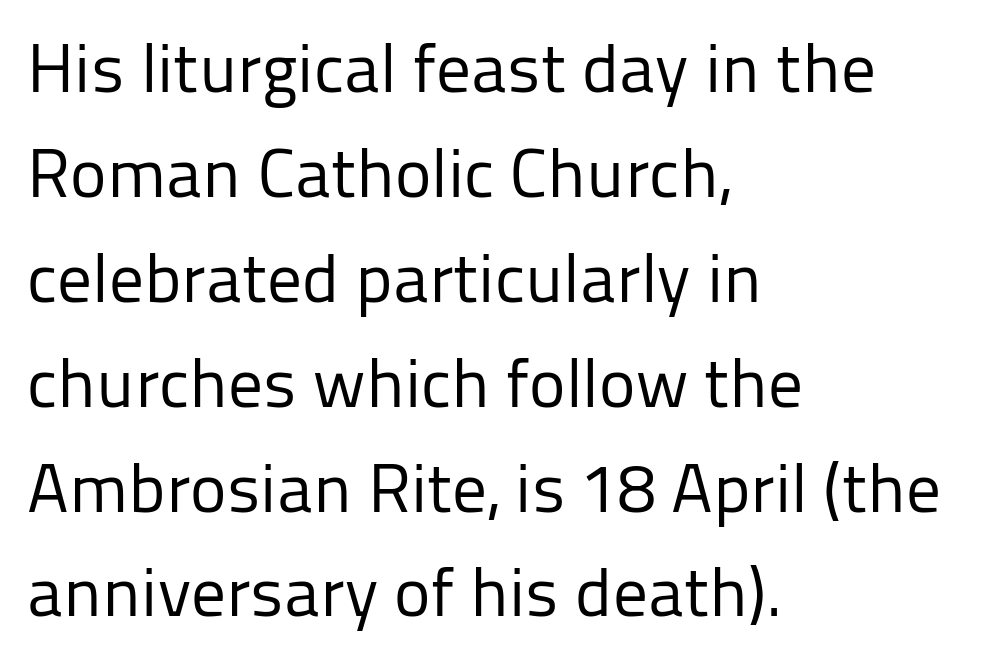
Q: Is the text bold? A: No.
Q: Is the text italic (slanted)? A: No, it is upright.
Q: Is the typeface a serif or a sans-serif typeface? A: Sans-serif.
Q: Is the text underlined? A: No.
Q: How is the paragraph aligned? A: Left-aligned.
Q: Is the spacing between letters normal or unusually wide? A: Normal.
Q: Is the spacing between lines tight, normal or loose? A: Normal.
Q: Width (condensed, normal, or wide)? A: Normal.
Q: Stroke contrast? A: Low.
Q: x-height? A: Medium.
Q: Monospaced? A: No.
